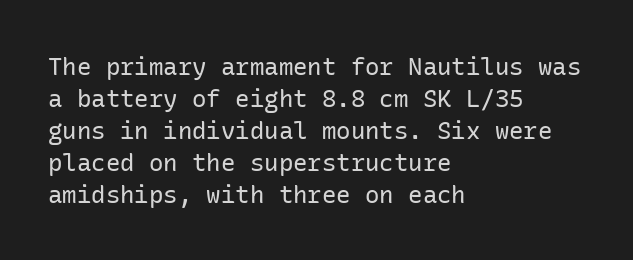
{"italic": "no", "bold": "no", "underline": "no", "align": "left", "line_spacing": "normal", "line_spacing_ratio": 1.33, "letter_spacing": "normal", "letter_spacing_em": 0.0, "glyph_px": 24}
